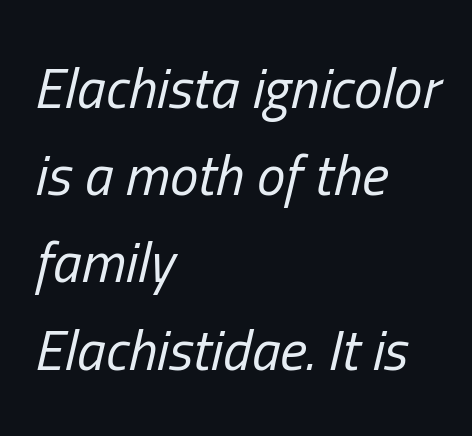
Q: Is the text bold? A: No.
Q: Is the text italic (slanted)? A: Yes, it leans right by about 13 degrees.
Q: Is the text underlined? A: No.
Q: How is the paragraph aligned? A: Left-aligned.
Q: Is the spacing between letters normal or unusually wide? A: Normal.
Q: Is the spacing between lines tight, normal or loose? A: Normal.
Q: Width (condensed, normal, or wide)? A: Condensed.
Q: Stroke contrast? A: Low.
Q: x-height? A: Medium.
Q: Monospaced? A: No.
